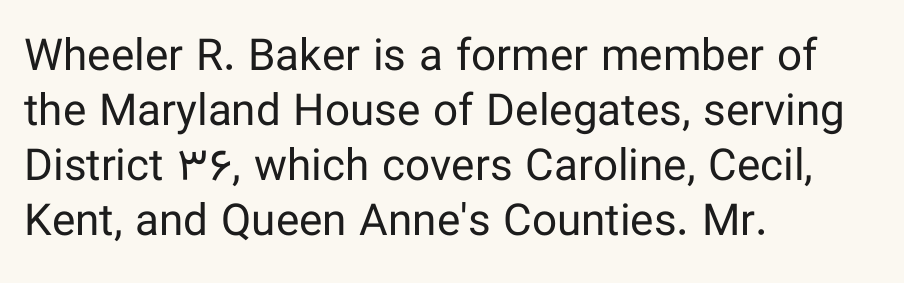
{"serif": "no", "italic": "no", "bold": "no", "weight": "regular", "width": "normal", "stroke_contrast": "low", "x_height": "medium", "monospaced": "no", "underline": "no", "align": "left", "line_spacing": "normal", "line_spacing_ratio": 1.25, "letter_spacing": "normal", "letter_spacing_em": 0.0, "glyph_px": 44}
